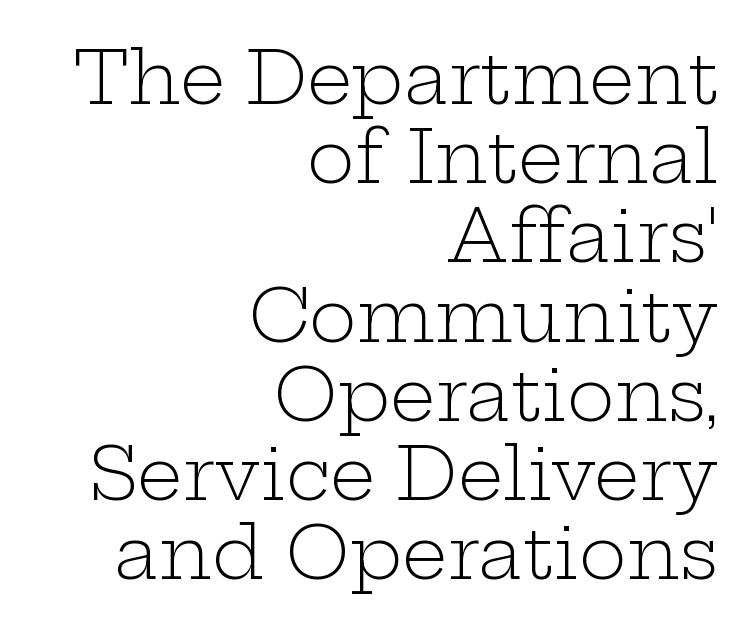
{"serif": "yes", "italic": "no", "bold": "no", "weight": "light", "width": "wide", "stroke_contrast": "low", "x_height": "medium", "monospaced": "no", "underline": "no", "align": "right", "line_spacing": "tight", "line_spacing_ratio": 1.1, "letter_spacing": "normal", "letter_spacing_em": 0.0, "glyph_px": 72}
